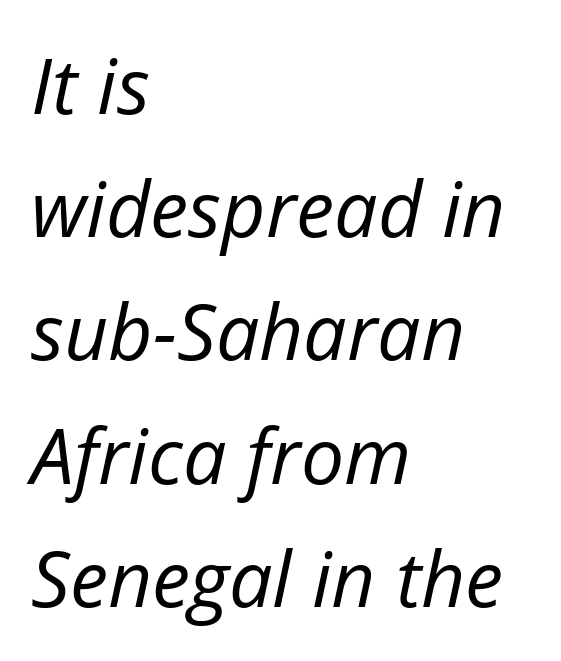
Q: Is the text bold? A: No.
Q: Is the text italic (slanted)? A: Yes, it leans right by about 12 degrees.
Q: Is the text underlined? A: No.
Q: How is the paragraph aligned? A: Left-aligned.
Q: Is the spacing between letters normal or unusually wide? A: Normal.
Q: Is the spacing between lines tight, normal or loose? A: Normal.
Q: Width (condensed, normal, or wide)? A: Normal.
Q: Stroke contrast? A: Low.
Q: x-height? A: Medium.
Q: Monospaced? A: No.
